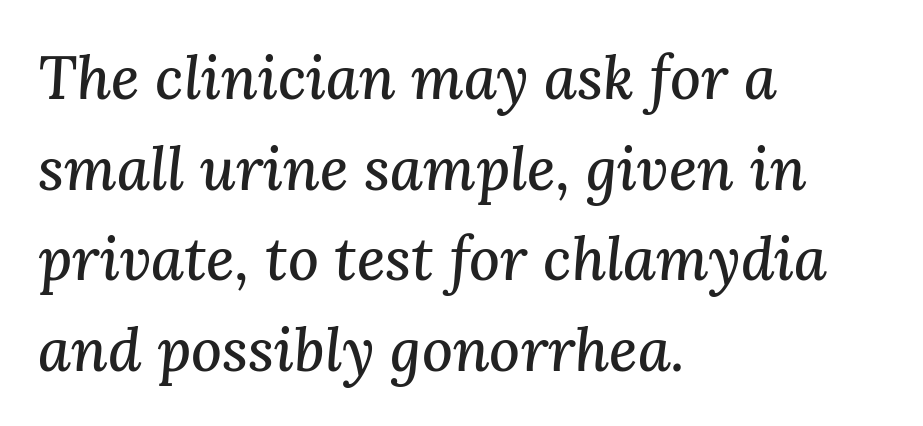
Does the type have serifs? Yes, each stem ends in a small foot. Normally led — the rows are evenly, conventionally spaced. The setting favours the left margin, as ordinary paragraphs usually do. A typesetter would call this proportional, since set widths differ per character.
